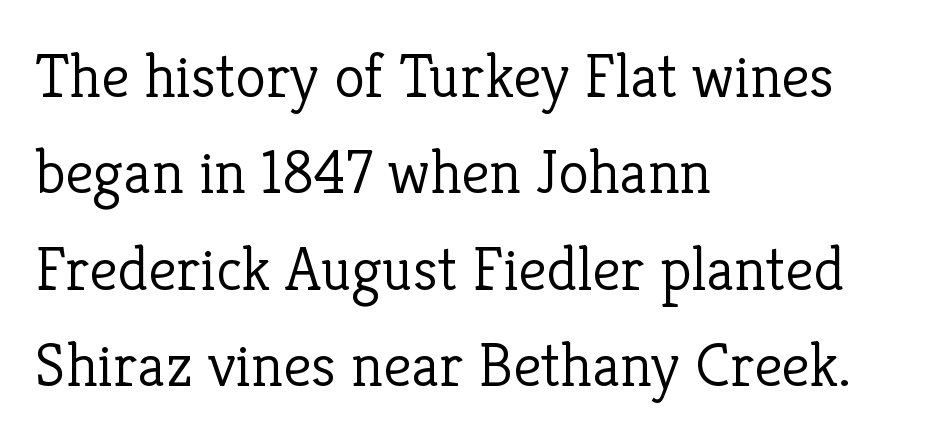
Any mark beneath the type? The region is blank. How are the letters spaced? Ordinarily, with no added tracking. Note: serifs present on the glyphs. Unbolded letterforms with no extra heft. Italic: no, the glyphs are upright roman. Each new line begins a customary step beneath the previous one.
